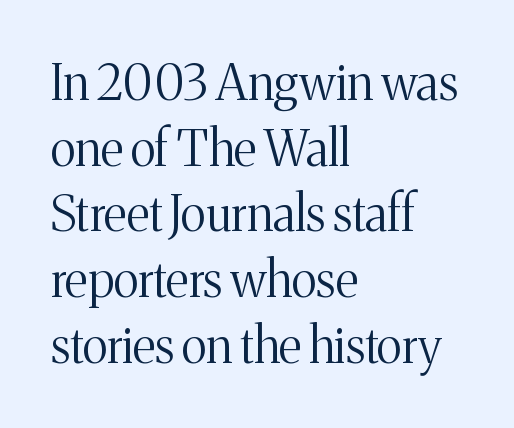
The image shows 49 px light serif type, upright; set left-aligned, normal line spacing (1.34x), normal letter spacing, not underlined; medium stroke contrast and a medium x-height.
